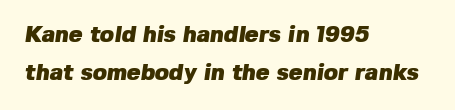
The image shows 23 px bold type; set left-aligned, normal line spacing (1.67x), normal letter spacing, not underlined.
